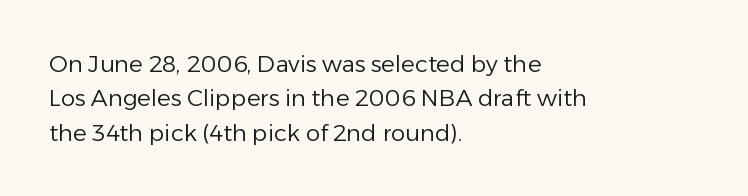
{"italic": "no", "bold": "no", "underline": "no", "align": "left", "line_spacing": "normal", "line_spacing_ratio": 1.49, "letter_spacing": "normal", "letter_spacing_em": 0.0, "glyph_px": 23}
